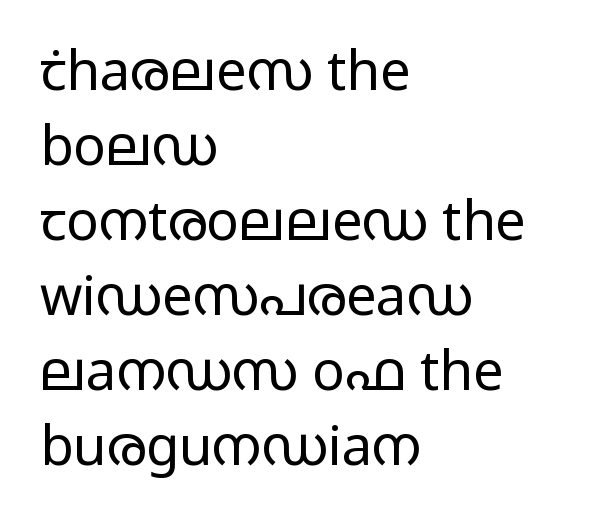
The image shows 54 px regular-weight, wide sans-serif type, upright; set left-aligned, normal line spacing (1.39x), normal letter spacing, not underlined; low stroke contrast and a medium x-height.
